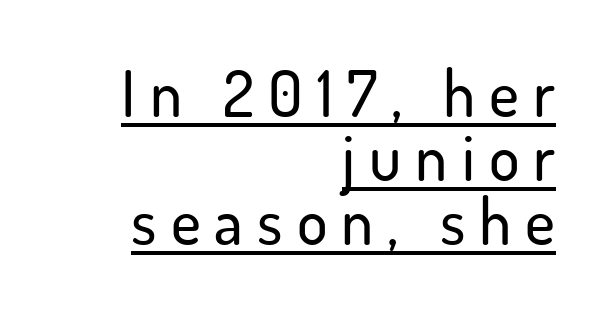
{"serif": "no", "italic": "no", "width": "normal", "stroke_contrast": "low", "x_height": "small", "monospaced": "no", "underline": "yes", "align": "right", "line_spacing": "tight", "line_spacing_ratio": 1.0, "letter_spacing": "wide", "letter_spacing_em": 0.22, "glyph_px": 64}
